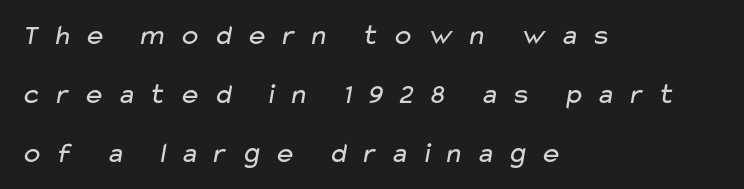
Quick note: interline space is abundant. The face used here is proportionally spaced, like ordinary book or web type. The horizontal fit of the characters is loose and conspicuously gappy. Layout note: lines flush left. Unlike a traditional serif, this face leaves its strokes unadorned. Beneath every word, the page is bare.
